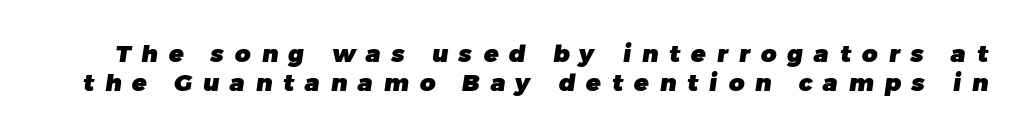
Between one letter and the next there's a generous, obvious gap. A clean baseline with only descenders dipping below it. Caption: bold face, heavy strokes.
